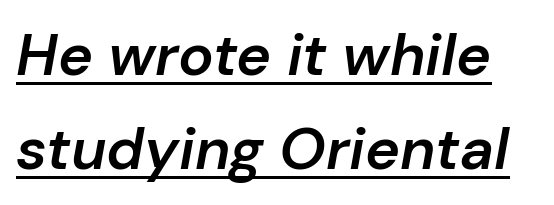
{"italic": "yes", "lean": "right", "slant_degrees": 10, "bold": "semi", "weight": "semibold", "width": "normal", "stroke_contrast": "low", "x_height": "medium", "monospaced": "no", "underline": "yes", "line_spacing": "normal", "line_spacing_ratio": 1.6, "letter_spacing": "normal", "letter_spacing_em": 0.0, "glyph_px": 59}
